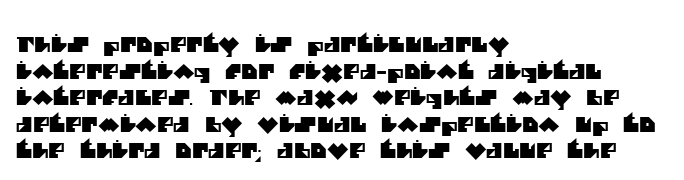
Unmarked baselines from the first word to the last. Line starts are locked; line ends wander. The line texture is even and compact thanks to regular tracking. The block of text has a typical density, with ordinary space between rows.
